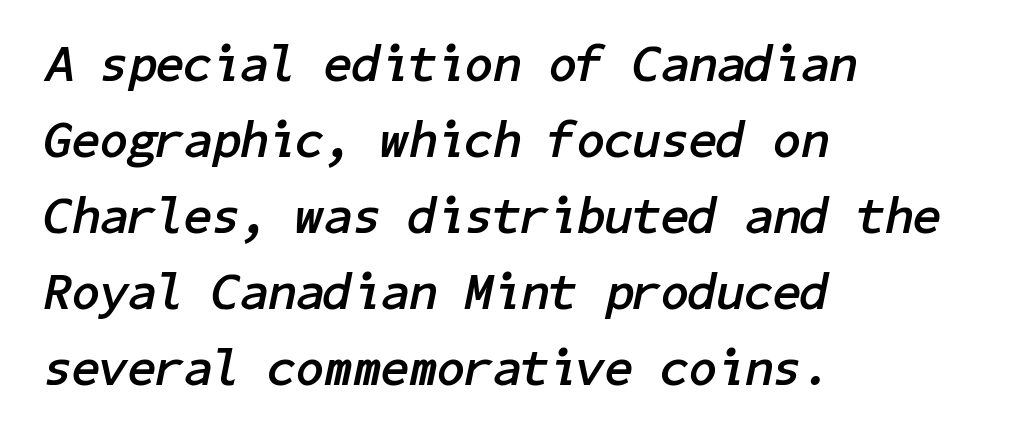
Q: Is the text bold? A: Yes.
Q: Is the text italic (slanted)? A: Yes, it leans right by about 11 degrees.
Q: Is the text underlined? A: No.
Q: How is the paragraph aligned? A: Left-aligned.
Q: Is the spacing between letters normal or unusually wide? A: Normal.
Q: Is the spacing between lines tight, normal or loose? A: Normal.
Q: Width (condensed, normal, or wide)? A: Normal.
Q: Stroke contrast? A: Low.
Q: x-height? A: Medium.
